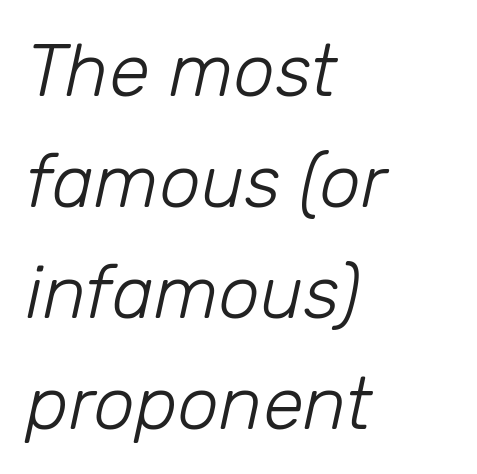
Compared with ordinary roman type, these characters are visibly tilted. Words float on clear page, feet unadorned. Character widths vary here, with narrow letters taking less room than wide ones. Tracking here is standard; glyphs follow each other at the usual distance. Leftover space on each line is placed entirely after the last word. A typesetter would call this leading conventional body-copy spacing.
